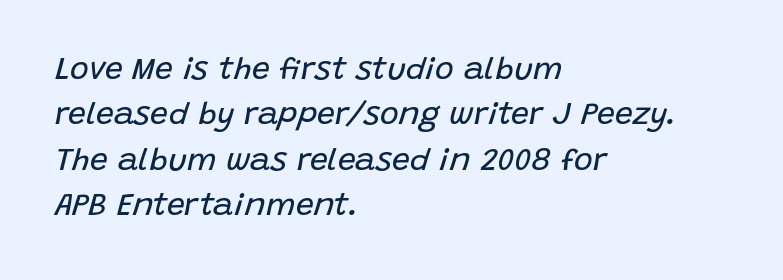
The text block is weighted toward the left margin, trailing off unevenly rightward. Spacing between characters is what you'd get straight out of the box. Does the leading feel generous? No, just average. This reads as an unemphasized weight, regular at the heaviest. Rule under the text: the space is simply empty. In terms of posture, this sample is oblique.
